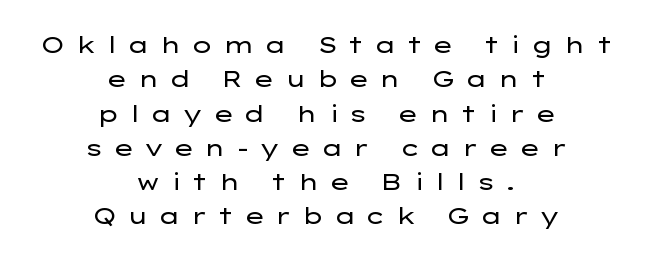
The strokes are not fattened; the text isn't bold. A clean baseline with only descenders dipping below it. The passage shown stacks its lines at a standard gap. Line starts and ends both wander, symmetrically.
